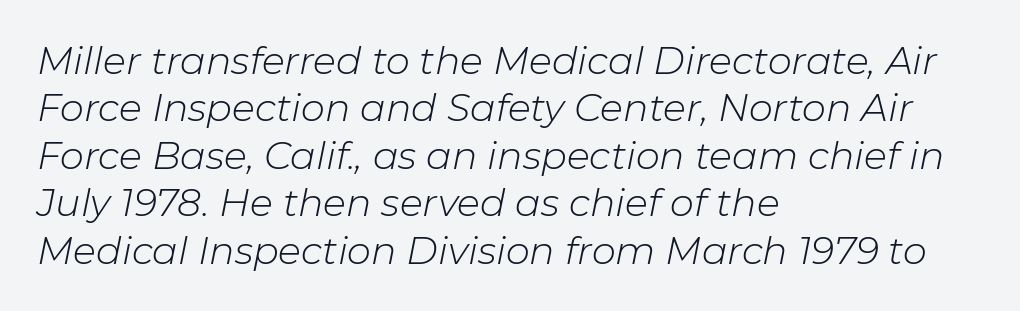
Q: Is the text bold? A: No.
Q: Is the text italic (slanted)? A: Yes, it leans right by about 11 degrees.
Q: Is the text underlined? A: No.
Q: How is the paragraph aligned? A: Left-aligned.
Q: Is the spacing between letters normal or unusually wide? A: Normal.
Q: Is the spacing between lines tight, normal or loose? A: Normal.
Q: Width (condensed, normal, or wide)? A: Normal.
Q: Stroke contrast? A: Low.
Q: x-height? A: Medium.
Q: Monospaced? A: No.
